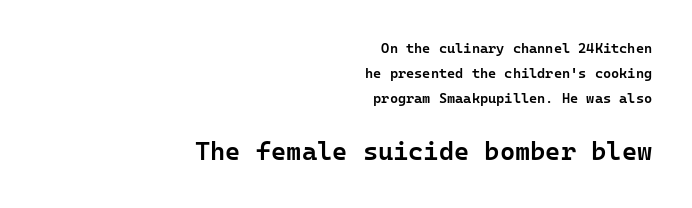
The image shows 26 px text type, upright; set right-aligned, line spacing 1.77x, normal letter spacing, not underlined; the second (bottom) block is 1.86x larger.
